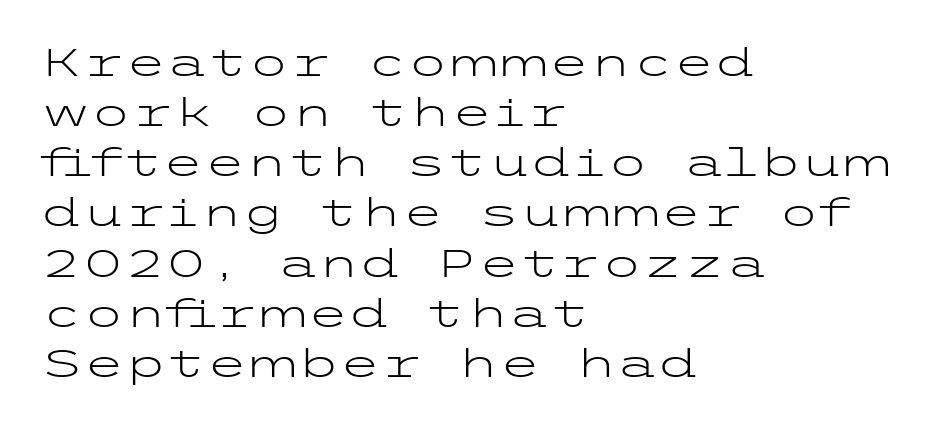
Q: Is the text bold? A: No.
Q: Is the text italic (slanted)? A: No, it is upright.
Q: Is the typeface a serif or a sans-serif typeface? A: Sans-serif.
Q: Is the text underlined? A: No.
Q: How is the paragraph aligned? A: Left-aligned.
Q: Is the spacing between letters normal or unusually wide? A: Normal.
Q: Is the spacing between lines tight, normal or loose? A: Normal.
Q: Width (condensed, normal, or wide)? A: Wide.
Q: Stroke contrast? A: Low.
Q: x-height? A: Medium.
